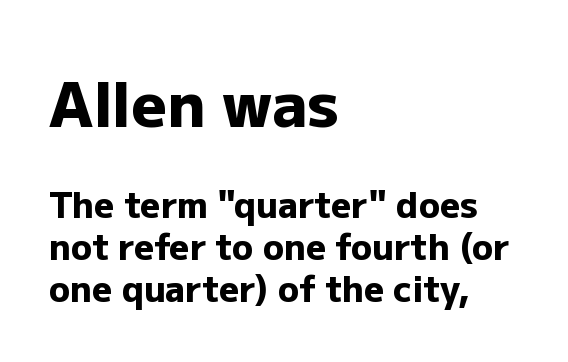
{"serif": "no", "italic": "no", "bold": "yes", "weight": "heavy", "width": "normal", "stroke_contrast": "low", "x_height": "medium", "monospaced": "no", "underline": "no", "align": "left", "line_spacing_ratio": 1.21, "letter_spacing": "normal", "letter_spacing_em": 0.0, "larger_block": "first", "size_ratio": 1.77, "glyph_px": 62}
